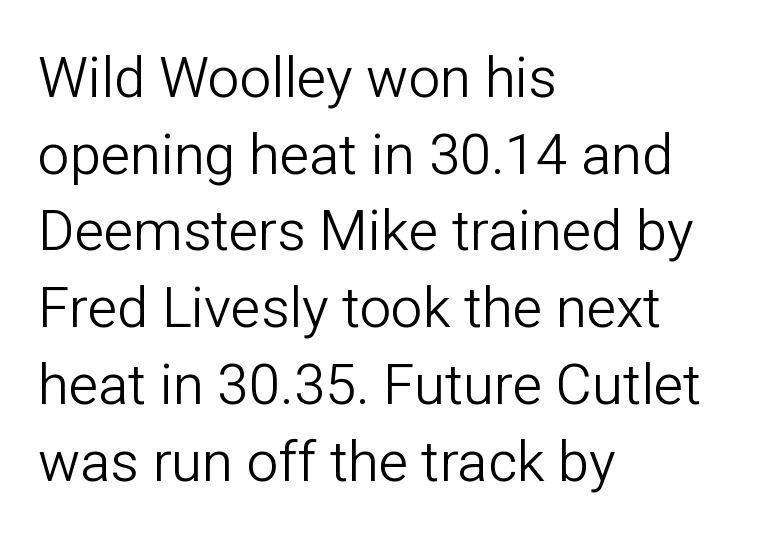
Q: Is the text bold? A: No.
Q: Is the text italic (slanted)? A: No, it is upright.
Q: Is the typeface a serif or a sans-serif typeface? A: Sans-serif.
Q: Is the text underlined? A: No.
Q: How is the paragraph aligned? A: Left-aligned.
Q: Is the spacing between letters normal or unusually wide? A: Normal.
Q: Is the spacing between lines tight, normal or loose? A: Normal.
Q: Width (condensed, normal, or wide)? A: Normal.
Q: Stroke contrast? A: Low.
Q: x-height? A: Medium.
Q: Monospaced? A: No.
